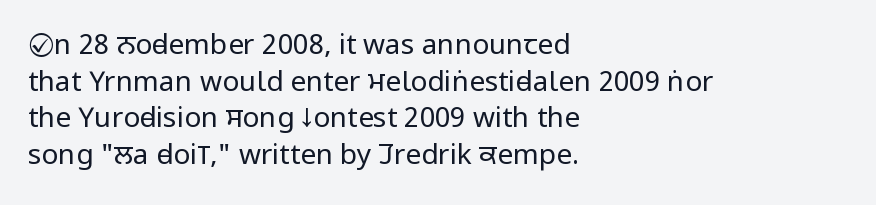
Q: Is the text bold? A: No.
Q: Is the text italic (slanted)? A: No, it is upright.
Q: Is the typeface a serif or a sans-serif typeface? A: Sans-serif.
Q: Is the text underlined? A: No.
Q: How is the paragraph aligned? A: Left-aligned.
Q: Is the spacing between letters normal or unusually wide? A: Normal.
Q: Is the spacing between lines tight, normal or loose? A: Normal.
Q: Width (condensed, normal, or wide)? A: Condensed.
Q: Stroke contrast? A: Low.
Q: x-height? A: Large.
Q: Monospaced? A: No.
